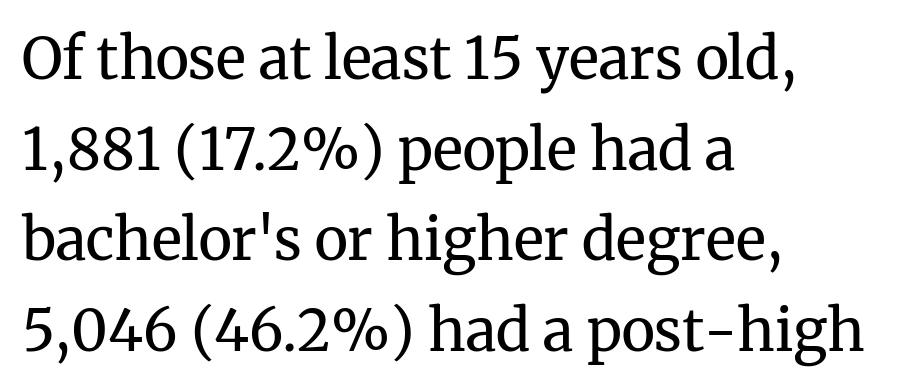
The image shows 57 px regular-weight serif type, upright; set left-aligned, normal line spacing (1.59x), normal letter spacing, not underlined; medium stroke contrast and a medium x-height.
